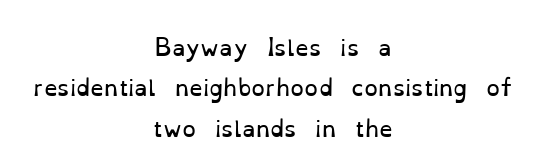
Designer's note — italics off, roman on. Each word holds together tightly as a unit, with standard inter-letter gaps. Each row of text sits above clean, open space. The characters are drawn with everyday or finer stroke widths. The compositor balanced each line on the midline.
